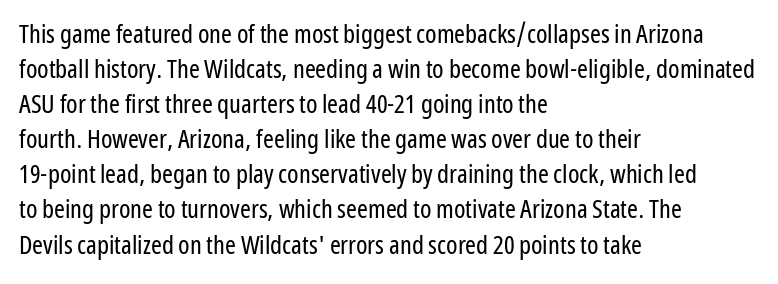
Q: Is the text bold? A: No.
Q: Is the text italic (slanted)? A: No, it is upright.
Q: Is the text underlined? A: No.
Q: How is the paragraph aligned? A: Left-aligned.
Q: Is the spacing between letters normal or unusually wide? A: Normal.
Q: Is the spacing between lines tight, normal or loose? A: Normal.
